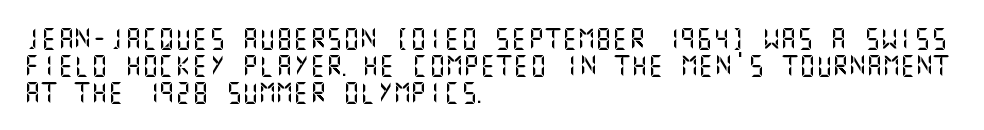
Q: Is the text italic (slanted)? A: No, it is upright.
Q: Is the text underlined? A: No.
Q: How is the paragraph aligned? A: Left-aligned.
Q: Is the spacing between letters normal or unusually wide? A: Normal.
Q: Is the spacing between lines tight, normal or loose? A: Normal.
